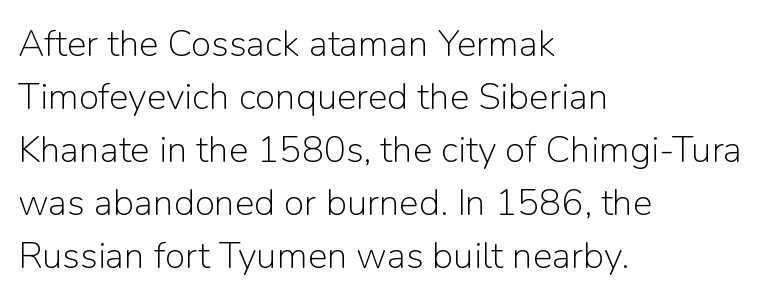
Q: Is the text bold? A: No.
Q: Is the text italic (slanted)? A: No, it is upright.
Q: Is the typeface a serif or a sans-serif typeface? A: Sans-serif.
Q: Is the text underlined? A: No.
Q: How is the paragraph aligned? A: Left-aligned.
Q: Is the spacing between letters normal or unusually wide? A: Normal.
Q: Is the spacing between lines tight, normal or loose? A: Normal.
Q: Width (condensed, normal, or wide)? A: Normal.
Q: Stroke contrast? A: Low.
Q: x-height? A: Medium.
Q: Monospaced? A: No.
